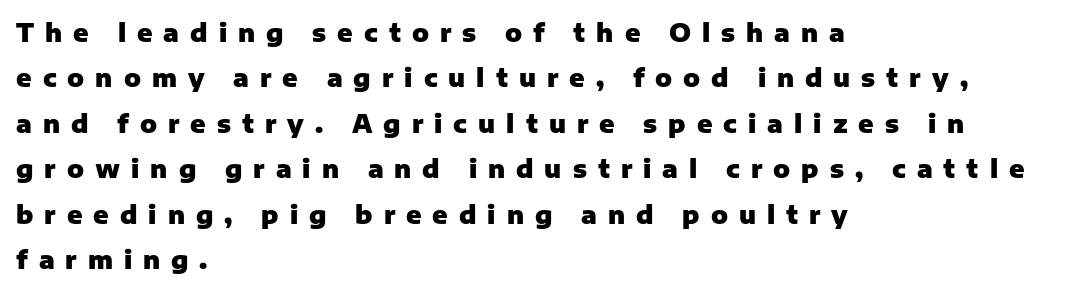
{"italic": "no", "bold": "yes", "underline": "no", "align": "left", "line_spacing_ratio": 1.82, "letter_spacing": "wide", "letter_spacing_em": 0.44, "glyph_px": 25}
